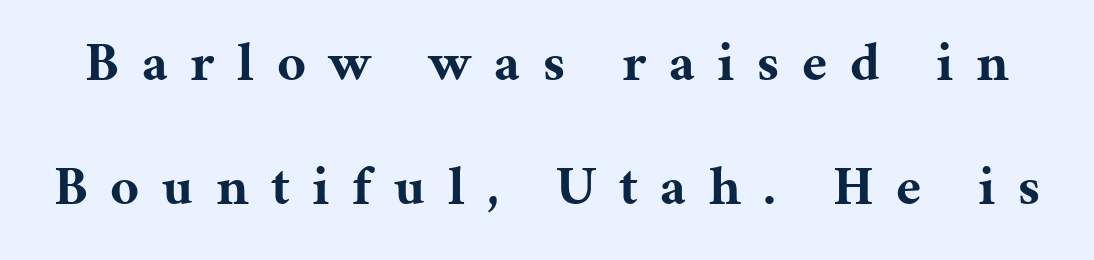
{"serif": "yes", "italic": "no", "bold": "yes", "weight": "bold", "width": "normal", "stroke_contrast": "medium", "x_height": "medium", "monospaced": "no", "underline": "no", "line_spacing": "loose", "line_spacing_ratio": 2.25, "letter_spacing": "wide", "letter_spacing_em": 0.41, "glyph_px": 55}
